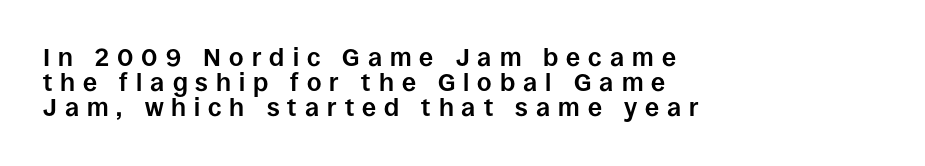
{"italic": "no", "bold": "yes", "underline": "no", "align": "left", "line_spacing": "tight", "line_spacing_ratio": 1.01, "letter_spacing": "wide", "letter_spacing_em": 0.32, "glyph_px": 25}
